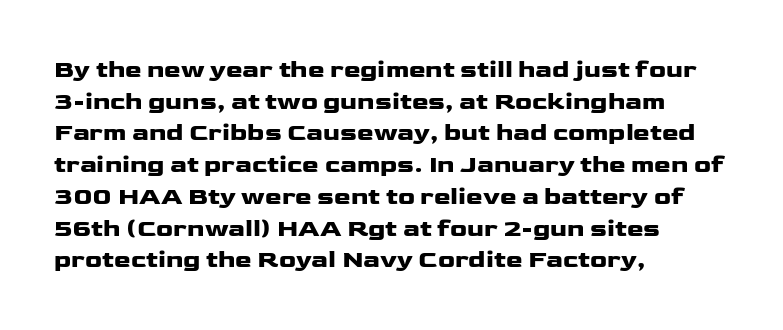
Q: Is the text bold? A: Yes.
Q: Is the text italic (slanted)? A: No, it is upright.
Q: Is the text underlined? A: No.
Q: How is the paragraph aligned? A: Left-aligned.
Q: Is the spacing between letters normal or unusually wide? A: Normal.
Q: Is the spacing between lines tight, normal or loose? A: Normal.
